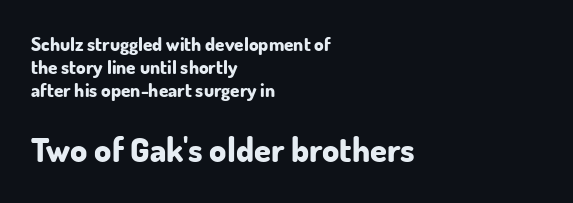
The space directly below the letters is spotless. No extra tracking has been applied to these lines. The face used here is proportionally spaced, like ordinary book or web type. Students, this is bold: see how much ink each stroke carries. Each letter's strokes conclude bluntly, with no projecting serifs. A classic flush-left, rag-right setting is used for this passage.
